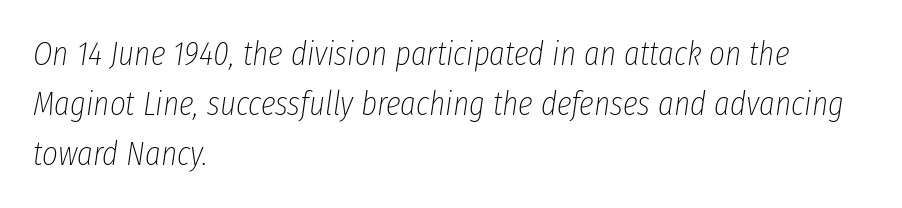
The image shows 34 px thin, condensed type, italic (leaning right); set left-aligned, normal line spacing (1.47x), normal letter spacing, not underlined; low stroke contrast and a medium x-height.
